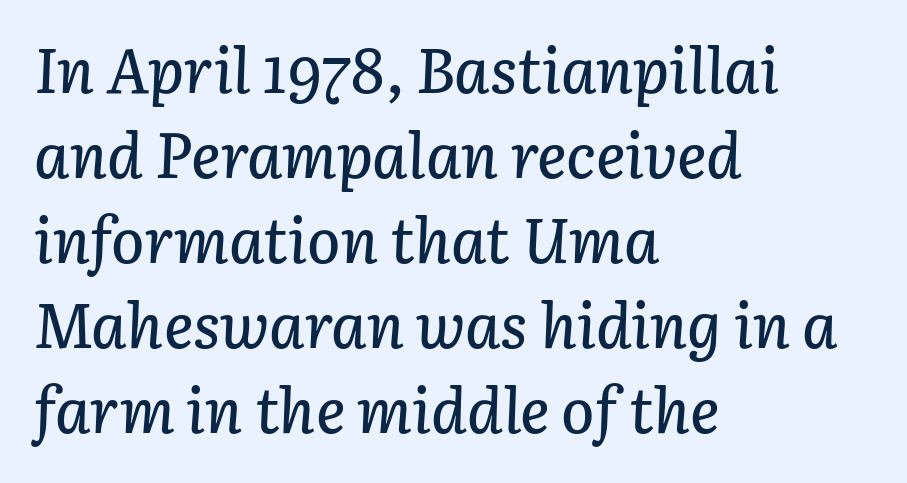
{"italic": "yes", "lean": "right", "slant_degrees": 3, "width": "normal", "stroke_contrast": "low", "x_height": "medium", "monospaced": "no", "underline": "no", "align": "left", "line_spacing": "normal", "line_spacing_ratio": 1.37, "letter_spacing": "normal", "letter_spacing_em": 0.0, "glyph_px": 62}
